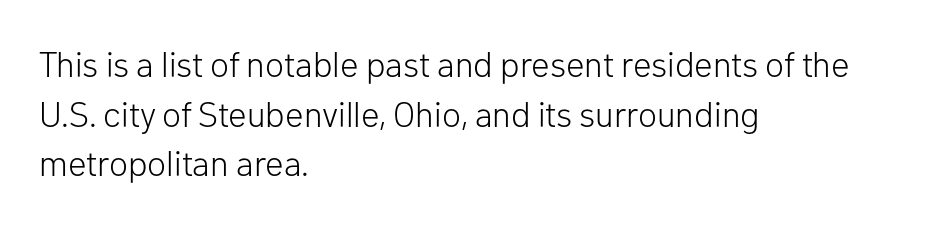
The image shows 35 px light sans-serif type, upright; set left-aligned, normal line spacing (1.42x), normal letter spacing, not underlined; low stroke contrast and a medium x-height.
